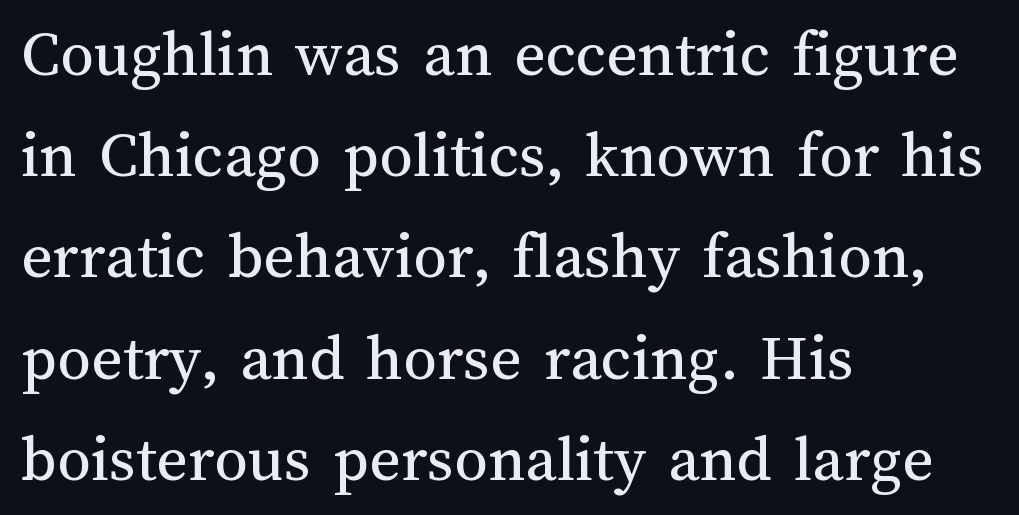
Q: Is the text bold? A: No.
Q: Is the text italic (slanted)? A: No, it is upright.
Q: Is the text underlined? A: No.
Q: How is the paragraph aligned? A: Left-aligned.
Q: Is the spacing between letters normal or unusually wide? A: Normal.
Q: Is the spacing between lines tight, normal or loose? A: Normal.
Q: Width (condensed, normal, or wide)? A: Normal.
Q: Stroke contrast? A: Medium.
Q: x-height? A: Medium.
Q: Monospaced? A: No.
